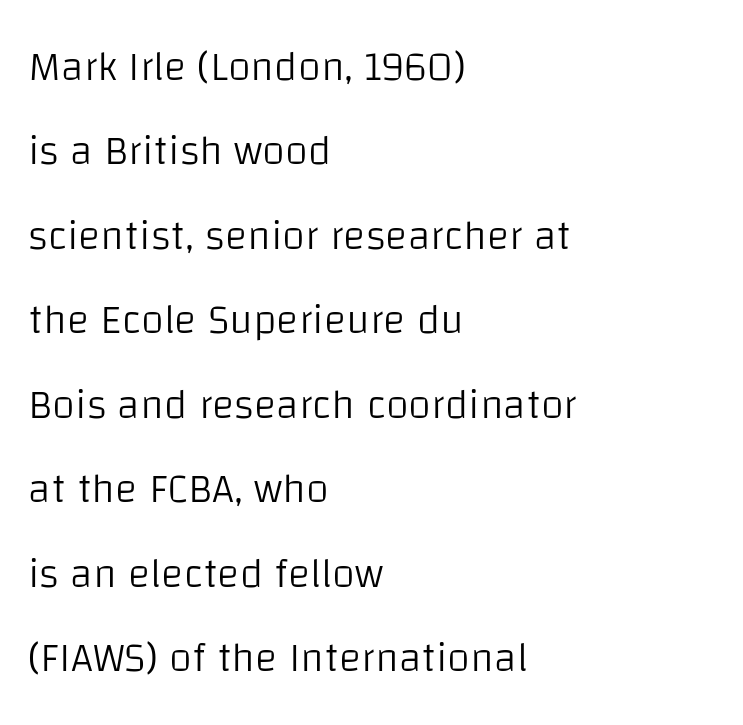
The passage shown is not underscored anywhere. This rendering uses left alignment, leaving the right contour irregular. The block of text is sparse from top to bottom, with ample space between rows. If you drew a line through each stem, it would be perfectly vertical. The font family rendered here belongs to the sans-serif group. A typesetter would call this zero additional tracking.
